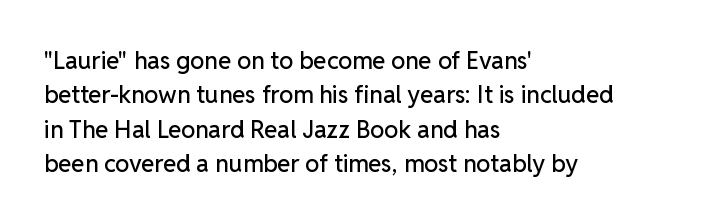
Q: Is the text italic (slanted)? A: No, it is upright.
Q: Is the text underlined? A: No.
Q: How is the paragraph aligned? A: Left-aligned.
Q: Is the spacing between letters normal or unusually wide? A: Normal.
Q: Is the spacing between lines tight, normal or loose? A: Normal.
